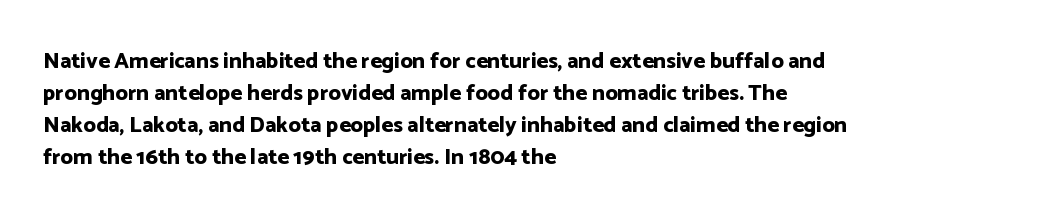
Students, observe: this is what conventionally led text looks like. Ascenders rise straight up at ninety degrees. Pretty heavy lettering here — definitely bold. The words here are not underlined.
